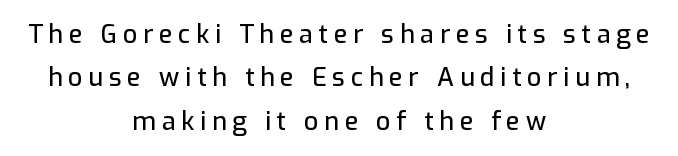
The image shows 25 px text type, upright; set centered, line spacing 1.74x, unusually wide letter spacing (+0.23 em), not underlined.
